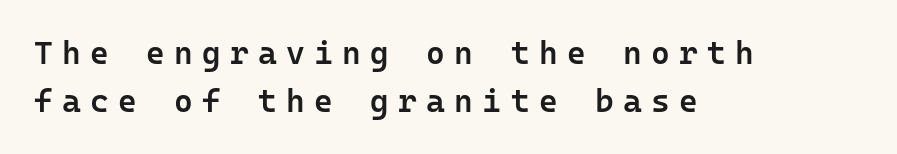
The image shows 32 px semibold sans-serif type, upright, monospaced; set left-aligned, normal line spacing (1.49x), unusually wide letter spacing (+0.29 em), not underlined; low stroke contrast and a medium x-height.
